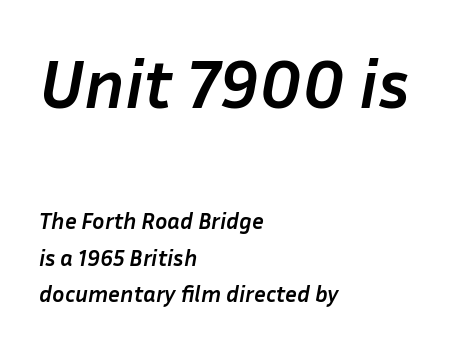
The face used here has the dense, thick strokes of a bold. Is the type slanted? Yes — the strokes lean at a clear angle. The space between consecutive lines is moderate. The initial chunk of copy outweighs the following chunk in type size.
